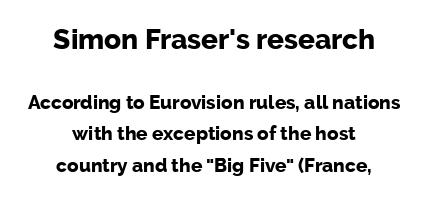
The image shows 28 px bold sans-serif type, upright; set centered, normal line spacing (1.64x), normal letter spacing, not underlined; the first (top) block is 1.47x larger; low stroke contrast and a medium x-height.
